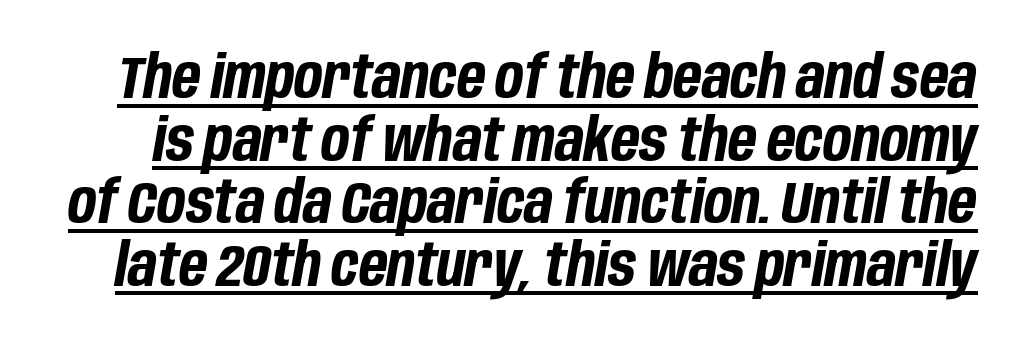
{"italic": "yes", "lean": "right", "slant_degrees": 10, "bold": "yes", "weight": "bold", "width": "condensed", "stroke_contrast": "low", "x_height": "large", "monospaced": "no", "underline": "yes", "line_spacing": "tight", "line_spacing_ratio": 1.06, "letter_spacing": "normal", "letter_spacing_em": 0.0, "glyph_px": 59}
